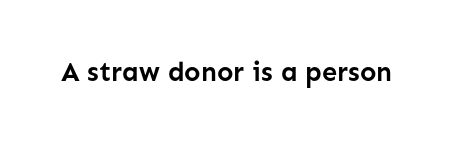
The image shows 27 px bold type, upright; set normal letter spacing, not underlined.
